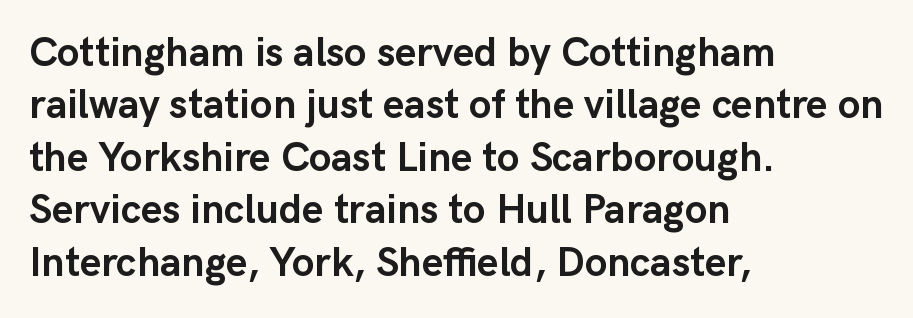
The font family rendered here belongs to the sans-serif group. The letters stand straight up with perfectly vertical stems. If you measured baseline to baseline, you'd find a middling distance. The lines in this sample share a left origin and differ only in where they stop. The letters advance in unequal steps, a hallmark of proportional type. Each row of text sits above clean, open space.
